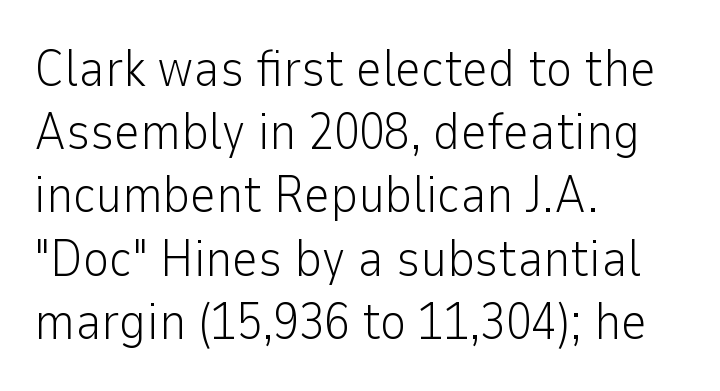
Is this a fixed-width face? No — the glyphs have proportional, varying widths. Serif or sans? Sans — the stroke terminals are bare. Every row of glyphs begins at an identical x-position on the left. The characters are drawn with everyday or finer stroke widths.
